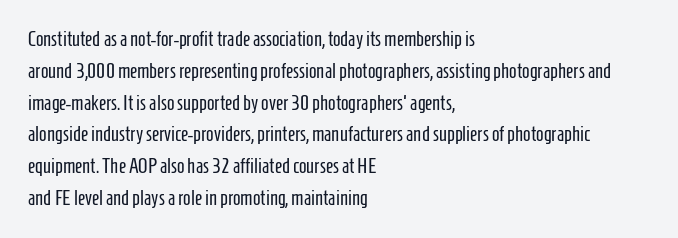
Q: Is the text bold? A: No.
Q: Is the text italic (slanted)? A: No, it is upright.
Q: Is the text underlined? A: No.
Q: How is the paragraph aligned? A: Left-aligned.
Q: Is the spacing between letters normal or unusually wide? A: Normal.
Q: Is the spacing between lines tight, normal or loose? A: Normal.
